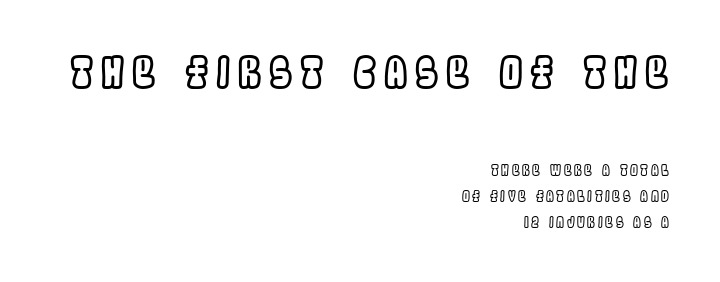
Q: Is the text italic (slanted)? A: No, it is upright.
Q: Is the text underlined? A: No.
Q: How is the paragraph aligned? A: Right-aligned.
Q: Which block of text is set in a larger size, the first (top) or the second (bottom)? A: The first (top) one.
Q: Width (condensed, normal, or wide)? A: Condensed.
Q: x-height? A: Large.
Q: Monospaced? A: No.
